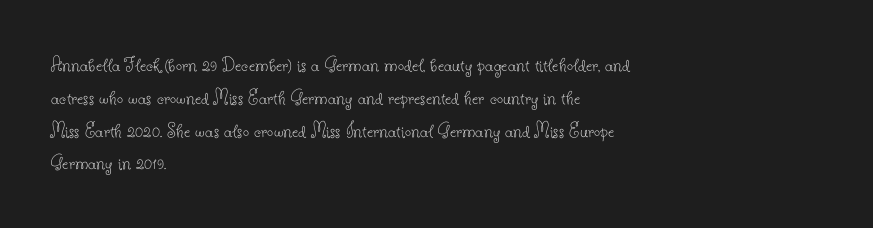
{"italic": "no", "bold": "no", "underline": "no", "align": "left", "line_spacing": "normal", "line_spacing_ratio": 1.49, "letter_spacing": "normal", "letter_spacing_em": 0.0, "glyph_px": 22}
